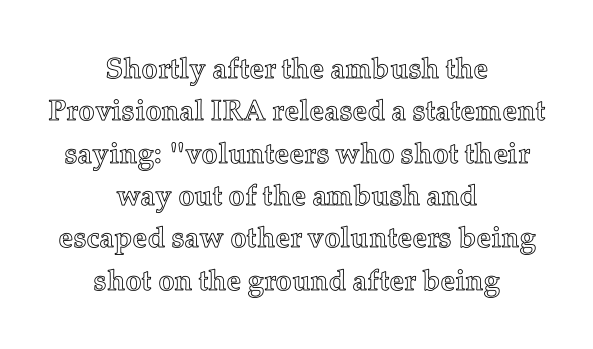
The image shows 29 px text type, upright; set centered, normal line spacing (1.46x), normal letter spacing, not underlined; a medium x-height.
